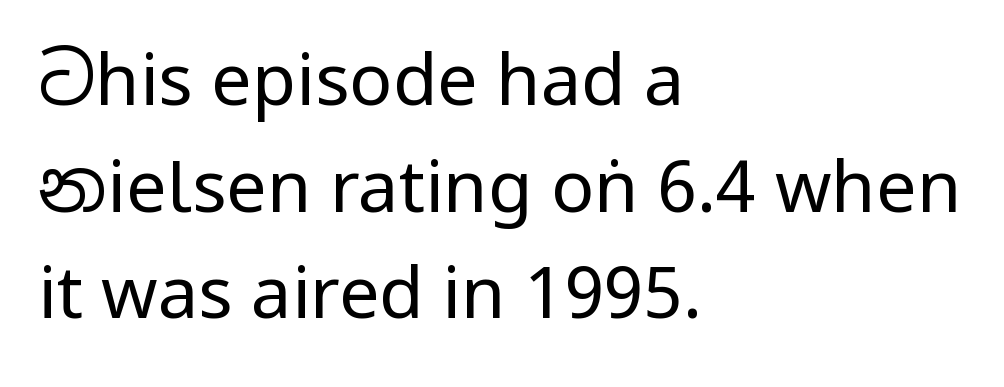
Look at the bottom of the vertical strokes: they stop flat, with no serifs. Look at the tracking — it's just the regular setting, nothing added. This sample has the flowing, uneven cadence of proportional lettering. These lines stack with their left ends in a neat column.
